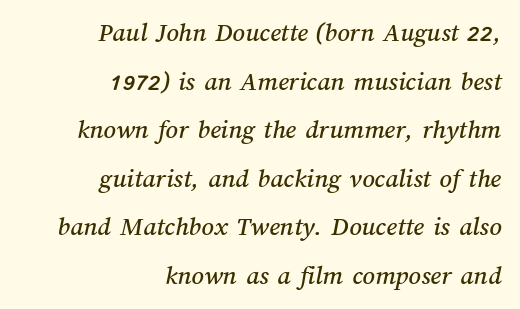
All the whitespace from short lines collects on the left. The space directly below the letters is spotless. You could call the tracking neutral — neither tight nor loose.
